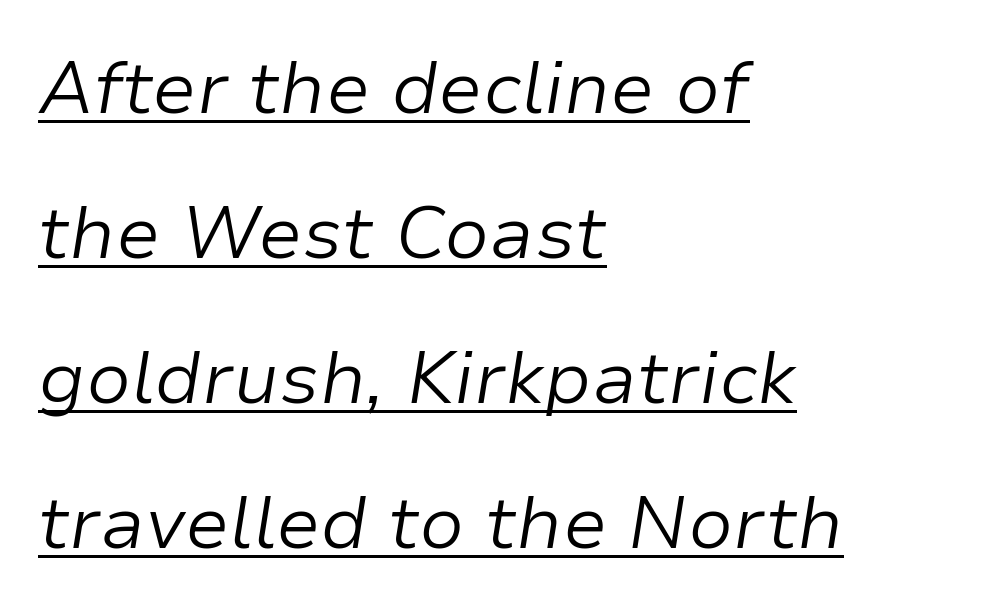
The image shows 74 px light type, italic (leaning right); set left-aligned, loose line spacing (1.96x), normal letter spacing, underlined; low stroke contrast and a medium x-height.
